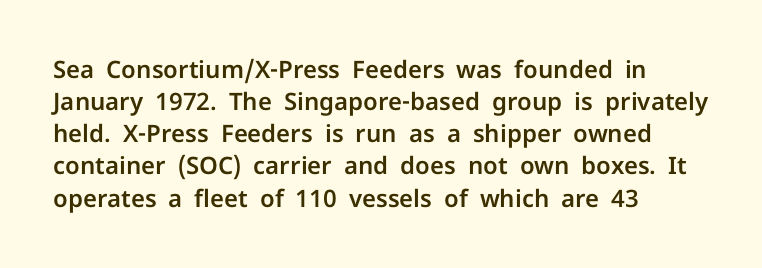
The image shows 24 px text type, upright; set left-aligned, normal line spacing (1.34x), normal letter spacing, not underlined.
